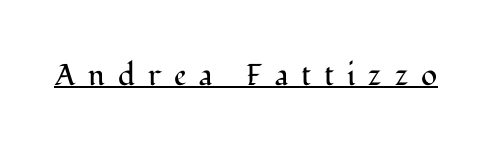
The image shows 30 px regular-weight serif type, upright; set unusually wide letter spacing (+0.43 em), underlined; medium stroke contrast and a medium x-height.
